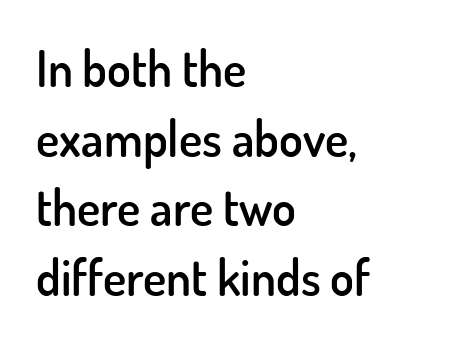
Q: Is the text bold? A: Semi-bold.
Q: Is the text italic (slanted)? A: No, it is upright.
Q: Is the typeface a serif or a sans-serif typeface? A: Sans-serif.
Q: Is the text underlined? A: No.
Q: How is the paragraph aligned? A: Left-aligned.
Q: Is the spacing between letters normal or unusually wide? A: Normal.
Q: Is the spacing between lines tight, normal or loose? A: Normal.
Q: Width (condensed, normal, or wide)? A: Normal.
Q: Stroke contrast? A: Low.
Q: x-height? A: Small.
Q: Monospaced? A: No.
